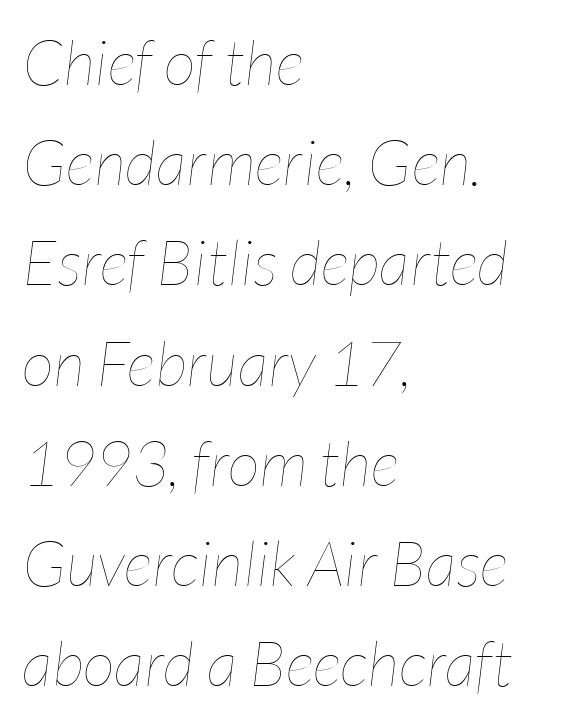
The image shows 63 px thin, condensed type, italic (leaning right); set left-aligned, normal line spacing (1.59x), normal letter spacing, not underlined; low stroke contrast and a medium x-height.
